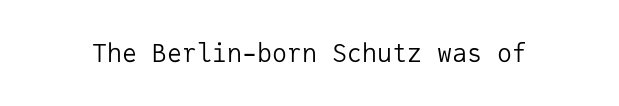
{"italic": "no", "bold": "no", "underline": "no", "letter_spacing": "normal", "letter_spacing_em": 0.0, "glyph_px": 25}
